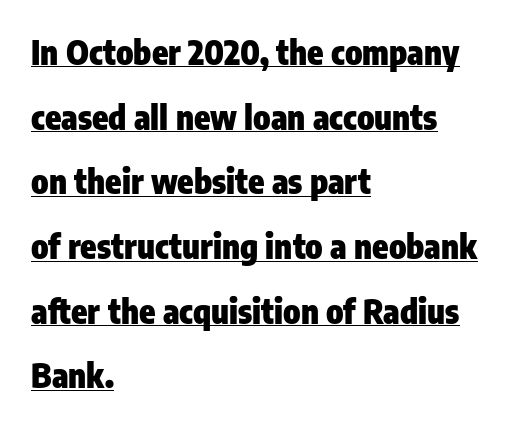
Every row of glyphs begins at an identical x-position on the left. This rendering leaves character spacing at its baseline value. A rule runs beneath these lines of type. Typographic density is high because the face is bold.
